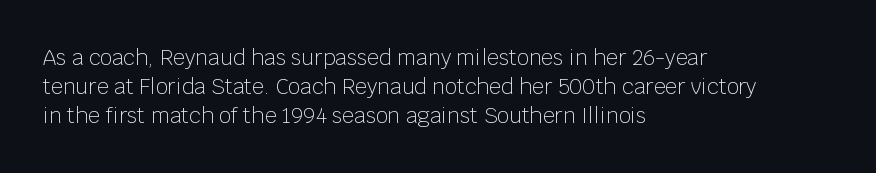
The image shows 21 px text type, upright; set left-aligned, normal line spacing (1.37x), normal letter spacing, not underlined.
